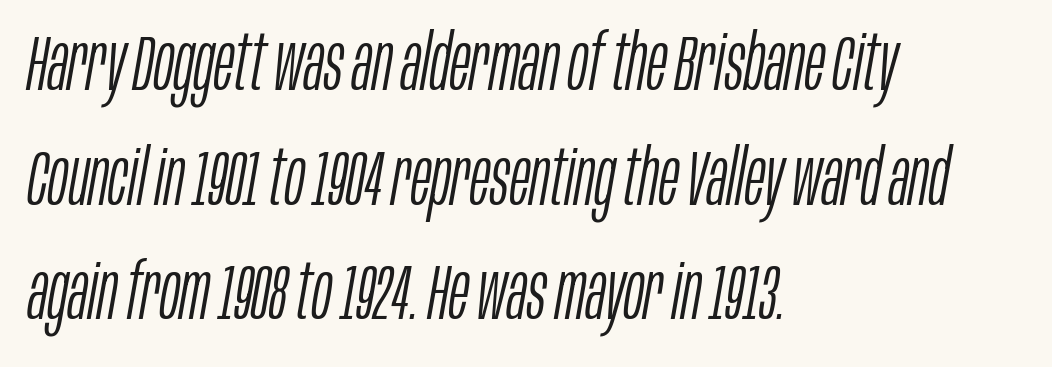
Q: Is the text bold? A: No.
Q: Is the text italic (slanted)? A: Yes, it leans right by about 10 degrees.
Q: Is the text underlined? A: No.
Q: How is the paragraph aligned? A: Left-aligned.
Q: Is the spacing between letters normal or unusually wide? A: Normal.
Q: Is the spacing between lines tight, normal or loose? A: Normal.
Q: Width (condensed, normal, or wide)? A: Condensed.
Q: Stroke contrast? A: Low.
Q: x-height? A: Large.
Q: Monospaced? A: No.
